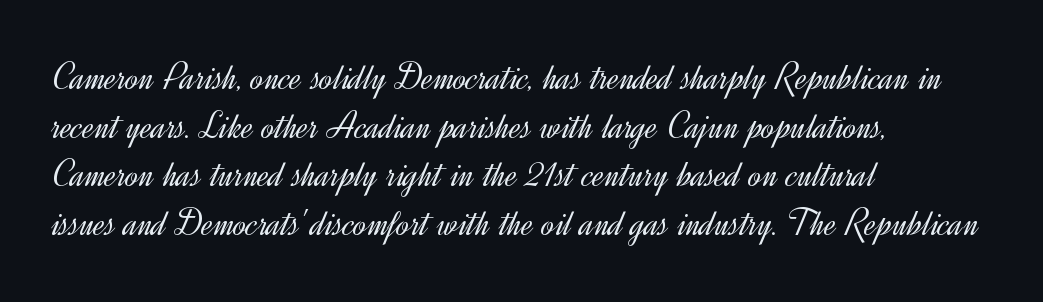
Q: Is the text bold? A: No.
Q: Is the text italic (slanted)? A: Yes.
Q: Is the typeface a serif or a sans-serif typeface? A: Sans-serif.
Q: Is the text underlined? A: No.
Q: How is the paragraph aligned? A: Left-aligned.
Q: Is the spacing between letters normal or unusually wide? A: Normal.
Q: Is the spacing between lines tight, normal or loose? A: Normal.
Q: Width (condensed, normal, or wide)? A: Normal.
Q: x-height? A: Small.
Q: Monospaced? A: No.
